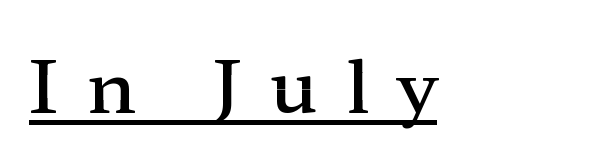
{"serif": "yes", "italic": "no", "bold": "semi", "weight": "semibold", "width": "wide", "stroke_contrast": "low", "x_height": "medium", "monospaced": "no", "underline": "yes", "align": "left", "letter_spacing": "wide", "letter_spacing_em": 0.4, "glyph_px": 72}
